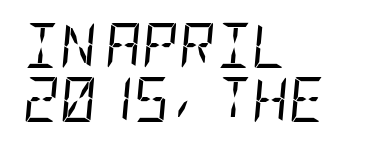
Q: Is the text bold? A: No.
Q: Is the text italic (slanted)? A: Yes, it leans right by about 5 degrees.
Q: Is the text underlined? A: No.
Q: How is the paragraph aligned? A: Left-aligned.
Q: Is the spacing between letters normal or unusually wide? A: Normal.
Q: Width (condensed, normal, or wide)? A: Condensed.
Q: Stroke contrast? A: Low.
Q: x-height? A: Large.
